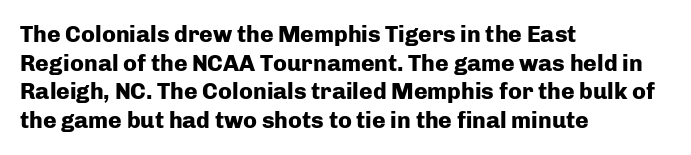
Q: Is the text bold? A: Yes.
Q: Is the text italic (slanted)? A: No, it is upright.
Q: Is the text underlined? A: No.
Q: How is the paragraph aligned? A: Left-aligned.
Q: Is the spacing between letters normal or unusually wide? A: Normal.
Q: Is the spacing between lines tight, normal or loose? A: Normal.
